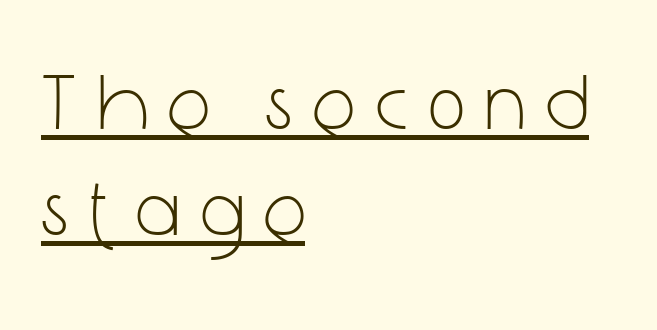
Horizontal alignment here is leftward, the default for most running prose. The face used here is proportionally spaced, like ordinary book or web type. Between one letter and the next there's a generous, obvious gap. Is the type heavy? It reads as light-to-regular instead.
